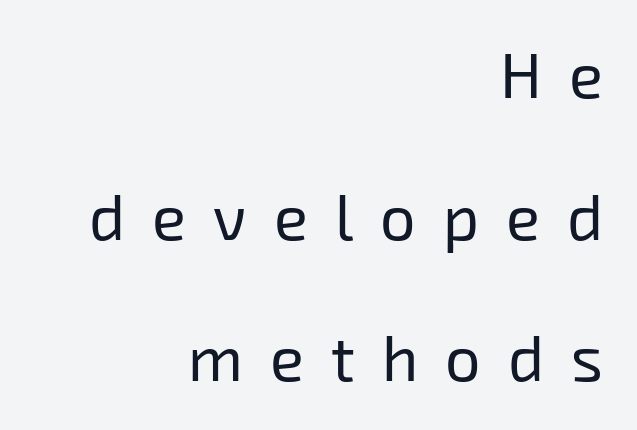
{"serif": "no", "bold": "no", "weight": "regular", "width": "normal", "stroke_contrast": "low", "x_height": "medium", "monospaced": "no", "underline": "no", "align": "right", "line_spacing": "loose", "line_spacing_ratio": 2.25, "letter_spacing": "wide", "letter_spacing_em": 0.43, "glyph_px": 63}
